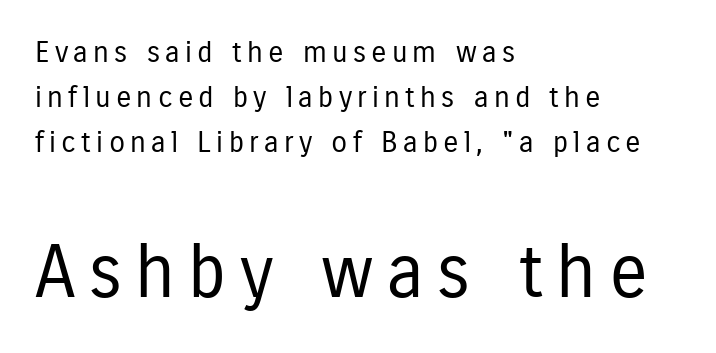
The designer left line spacing at the default. Posture: straight, roman, zero tilt. These lines are composed in type without serifs. Nobody drew a line under any word here. The paragraph has a hard left edge and a soft right edge. Reading top to bottom, the characters get bigger at the block break.
